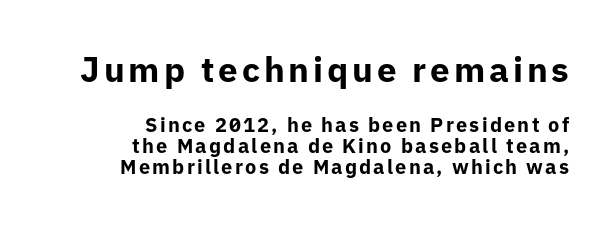
{"serif": "no", "italic": "no", "bold": "yes", "weight": "bold", "width": "normal", "stroke_contrast": "low", "x_height": "medium", "monospaced": "no", "underline": "no", "align": "right", "line_spacing": "tight", "line_spacing_ratio": 1.05, "larger_block": "first", "size_ratio": 1.75, "glyph_px": 35}
